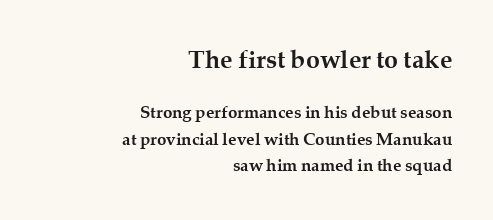
{"italic": "no", "bold": "yes", "underline": "no", "align": "right", "line_spacing": "normal", "line_spacing_ratio": 1.54, "letter_spacing": "normal", "letter_spacing_em": 0.0, "larger_block": "first", "size_ratio": 1.47, "glyph_px": 25}
